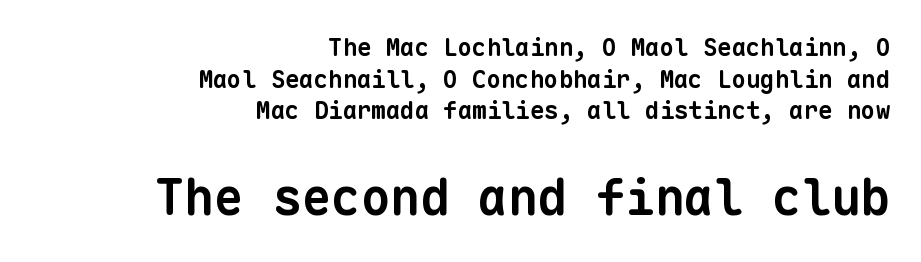
Every character here occupies the same horizontal width, giving the sample a typewriter-like rhythm. Underlining? Definitely not there. What kind of face is this? One without serifs — a sans. Does the bottom block carry the larger type? Yes, it does. Line ends are locked; line starts wander. How heavy is the stroke? Heavy — this is a bold.
